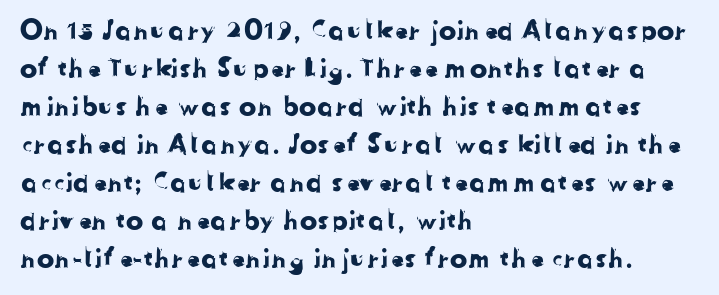
A typesetter would call this leading conventional body-copy spacing. The type is set solid horizontally, with unmodified tracking. This rendering features lettering with no underline. Visually the block forms a straight wall on the left and a jagged coastline on the right.
